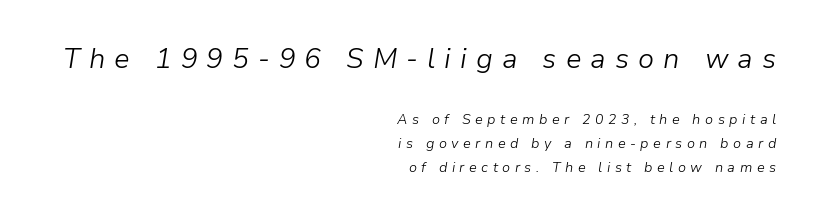
{"italic": "yes", "lean": "right", "slant_degrees": 9, "bold": "no", "weight": "light", "width": "normal", "stroke_contrast": "low", "x_height": "medium", "monospaced": "no", "underline": "no", "align": "right", "line_spacing": "normal", "line_spacing_ratio": 1.7, "letter_spacing": "wide", "letter_spacing_em": 0.32, "larger_block": "first", "size_ratio": 2.0, "glyph_px": 28}
